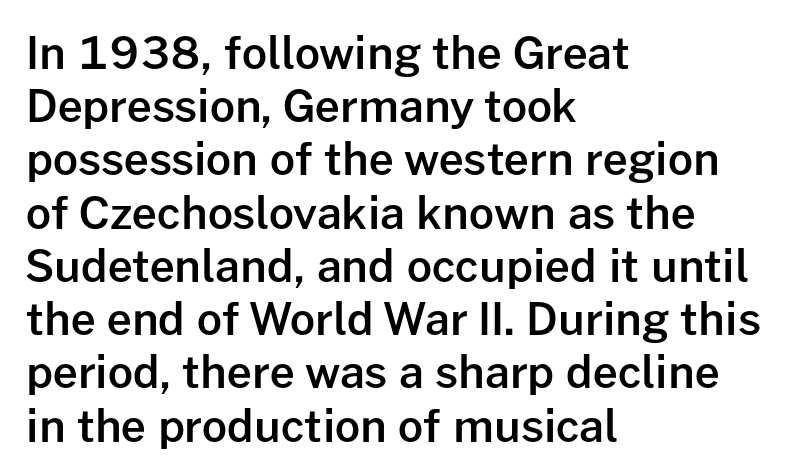
{"serif": "no", "italic": "no", "bold": "semi", "weight": "semibold", "width": "normal", "stroke_contrast": "low", "x_height": "medium", "monospaced": "no", "underline": "no", "align": "left", "line_spacing_ratio": 1.21, "letter_spacing": "normal", "letter_spacing_em": 0.0, "glyph_px": 44}
